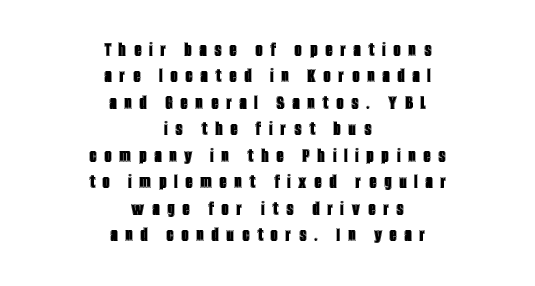
{"italic": "no", "underline": "no", "align": "center", "line_spacing": "normal", "line_spacing_ratio": 1.26, "letter_spacing": "wide", "letter_spacing_em": 0.36, "glyph_px": 21}
